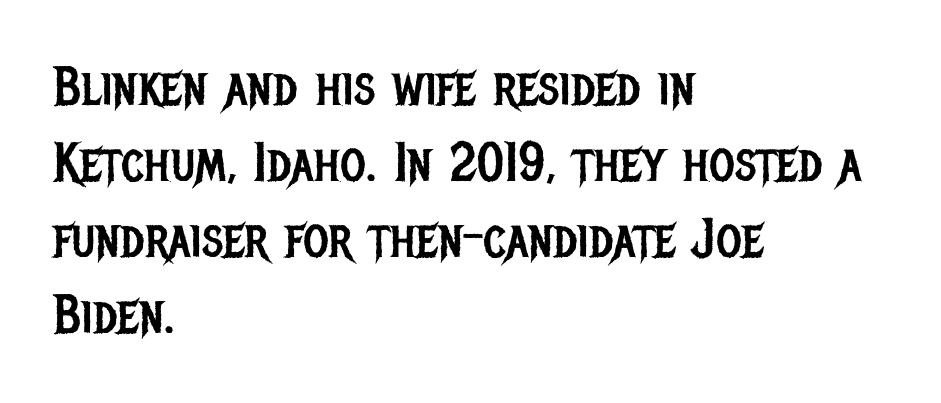
Q: Is the text bold? A: No.
Q: Is the text italic (slanted)? A: No, it is upright.
Q: Is the typeface a serif or a sans-serif typeface? A: Sans-serif.
Q: Is the text underlined? A: No.
Q: How is the paragraph aligned? A: Left-aligned.
Q: Is the spacing between letters normal or unusually wide? A: Normal.
Q: Is the spacing between lines tight, normal or loose? A: Normal.
Q: Width (condensed, normal, or wide)? A: Condensed.
Q: Stroke contrast? A: Low.
Q: x-height? A: Large.
Q: Monospaced? A: No.
